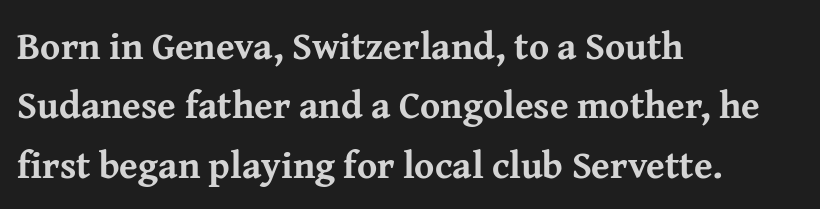
The type sits square on the baseline with zero lean. The type family on display is of the serif kind. Looks like regular typesetting: each glyph gets only the width it needs. The typesetting leans heavy: a genuine bold. The gap between lines stays unmarked. The letterforms sit shoulder to shoulder at normal distance.
